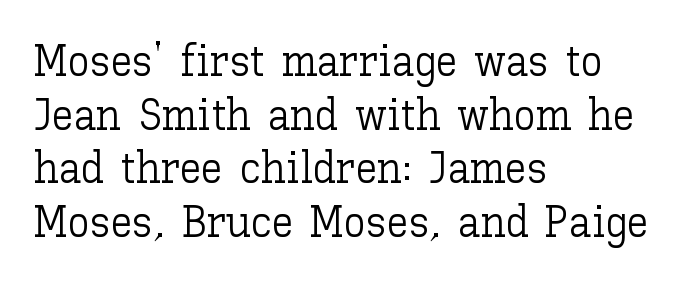
{"italic": "no", "bold": "no", "weight": "light", "width": "normal", "stroke_contrast": "low", "x_height": "medium", "monospaced": "no", "underline": "no", "align": "left", "line_spacing_ratio": 1.22, "letter_spacing": "normal", "letter_spacing_em": 0.0, "glyph_px": 44}
